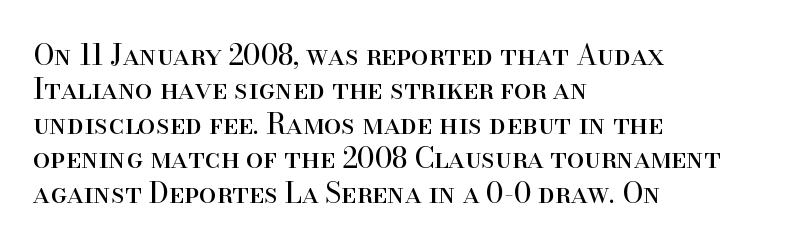
Q: Is the text bold? A: No.
Q: Is the text italic (slanted)? A: No, it is upright.
Q: Is the typeface a serif or a sans-serif typeface? A: Serif.
Q: Is the text underlined? A: No.
Q: How is the paragraph aligned? A: Left-aligned.
Q: Is the spacing between letters normal or unusually wide? A: Normal.
Q: Width (condensed, normal, or wide)? A: Normal.
Q: Stroke contrast? A: High.
Q: x-height? A: Small.
Q: Monospaced? A: No.
